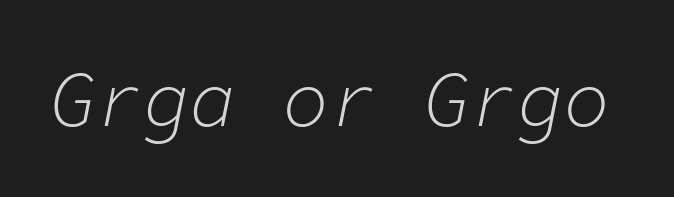
The image shows 78 px light type, italic (leaning right), monospaced; set normal letter spacing, not underlined; low stroke contrast and a medium x-height.
